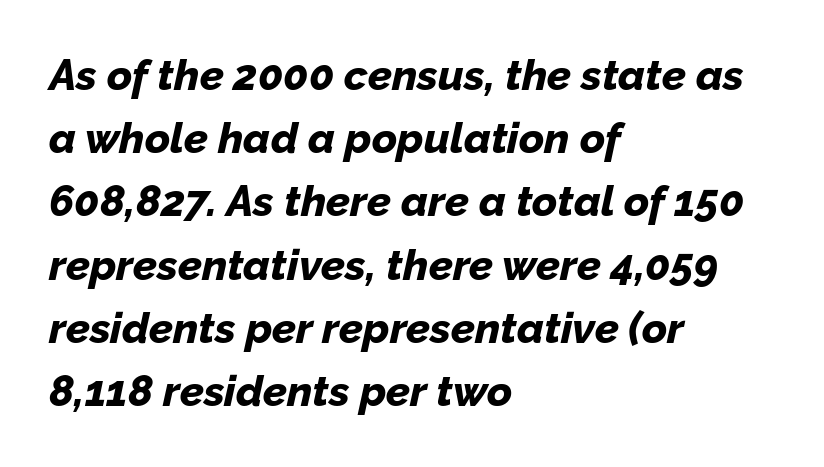
The image shows 43 px bold type, italic (leaning right); set left-aligned, normal line spacing (1.47x), normal letter spacing, not underlined; low stroke contrast and a medium x-height.
